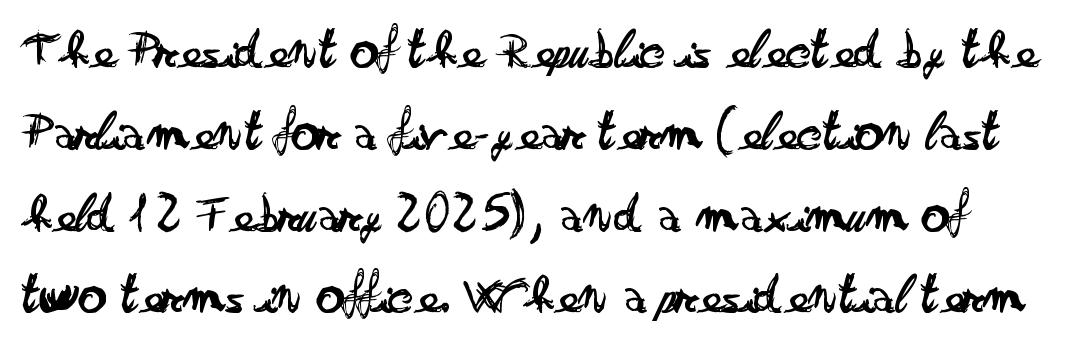
The image shows 56 px regular-weight, wide sans-serif type, upright; set normal line spacing (1.46x), normal letter spacing, not underlined; low stroke contrast and a small x-height.
